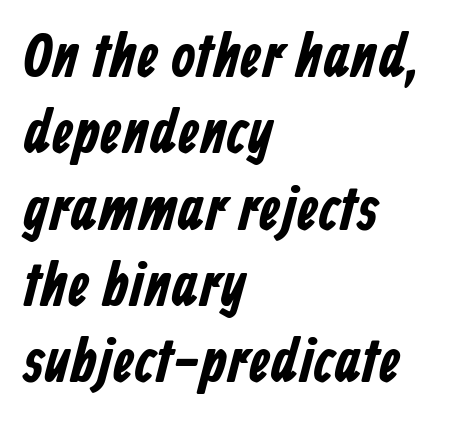
Q: Is the typeface a serif or a sans-serif typeface? A: Sans-serif.
Q: Is the text underlined? A: No.
Q: How is the paragraph aligned? A: Left-aligned.
Q: Is the spacing between letters normal or unusually wide? A: Normal.
Q: Width (condensed, normal, or wide)? A: Condensed.
Q: Stroke contrast? A: Low.
Q: x-height? A: Medium.
Q: Monospaced? A: No.
